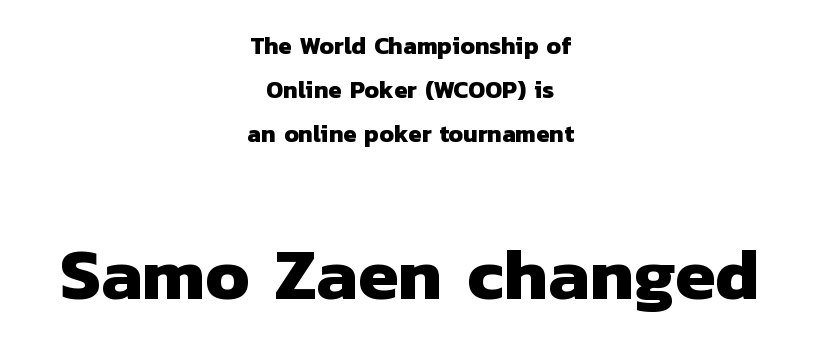
Q: Is the text bold? A: Yes.
Q: Is the typeface a serif or a sans-serif typeface? A: Sans-serif.
Q: Is the text underlined? A: No.
Q: How is the paragraph aligned? A: Centered.
Q: Is the spacing between letters normal or unusually wide? A: Normal.
Q: Which block of text is set in a larger size, the first (top) or the second (bottom)? A: The second (bottom) one.
Q: Width (condensed, normal, or wide)? A: Normal.
Q: Stroke contrast? A: Low.
Q: x-height? A: Medium.
Q: Monospaced? A: No.
